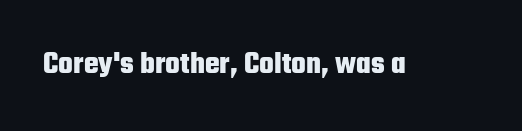
The image shows 31 px heavy, condensed sans-serif type, upright; set normal letter spacing, not underlined; low stroke contrast and a medium x-height.
